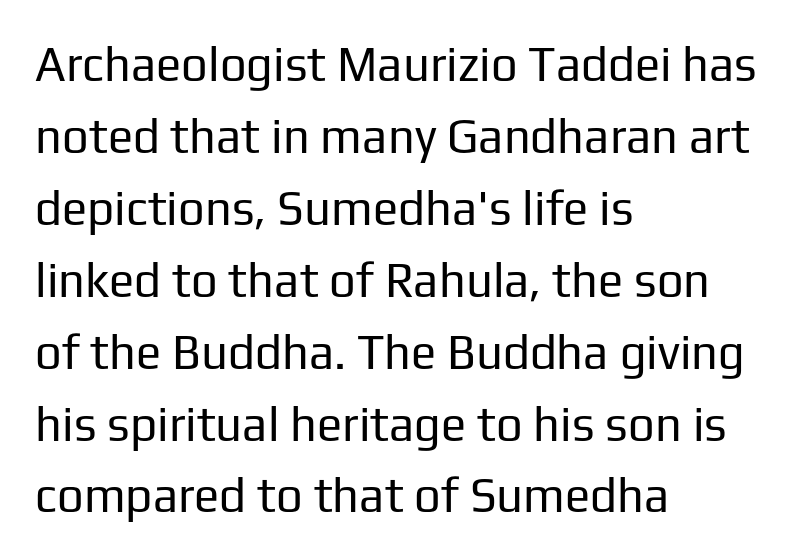
Q: Is the text bold? A: No.
Q: Is the text italic (slanted)? A: No, it is upright.
Q: Is the typeface a serif or a sans-serif typeface? A: Sans-serif.
Q: Is the text underlined? A: No.
Q: How is the paragraph aligned? A: Left-aligned.
Q: Is the spacing between letters normal or unusually wide? A: Normal.
Q: Is the spacing between lines tight, normal or loose? A: Normal.
Q: Width (condensed, normal, or wide)? A: Normal.
Q: Stroke contrast? A: Low.
Q: x-height? A: Medium.
Q: Monospaced? A: No.
